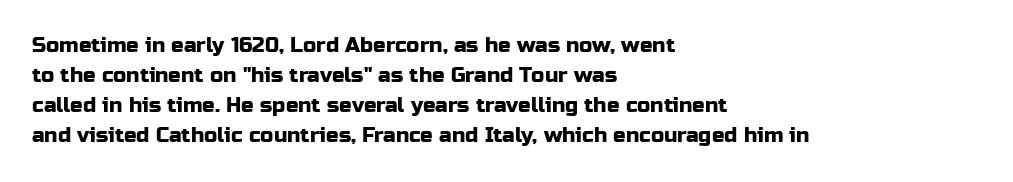
{"italic": "no", "underline": "no", "align": "left", "line_spacing": "normal", "line_spacing_ratio": 1.43, "letter_spacing": "normal", "letter_spacing_em": 0.0, "glyph_px": 21}
